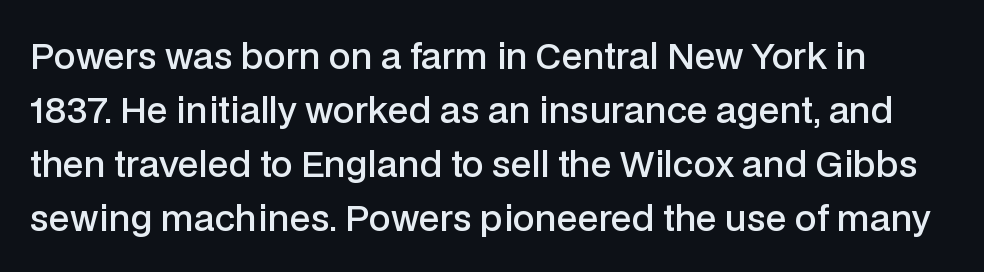
The strip under each line holds only bare page. Notice how the stems are strictly vertical — no italics here. Looks like regular typesetting: each glyph gets only the width it needs. Look at the bottom of the vertical strokes: they stop flat, with no serifs.
